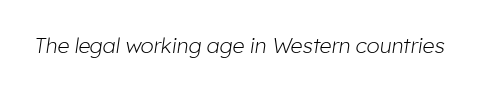
The image shows 21 px text type, italic (leaning right); set normal letter spacing, not underlined.
